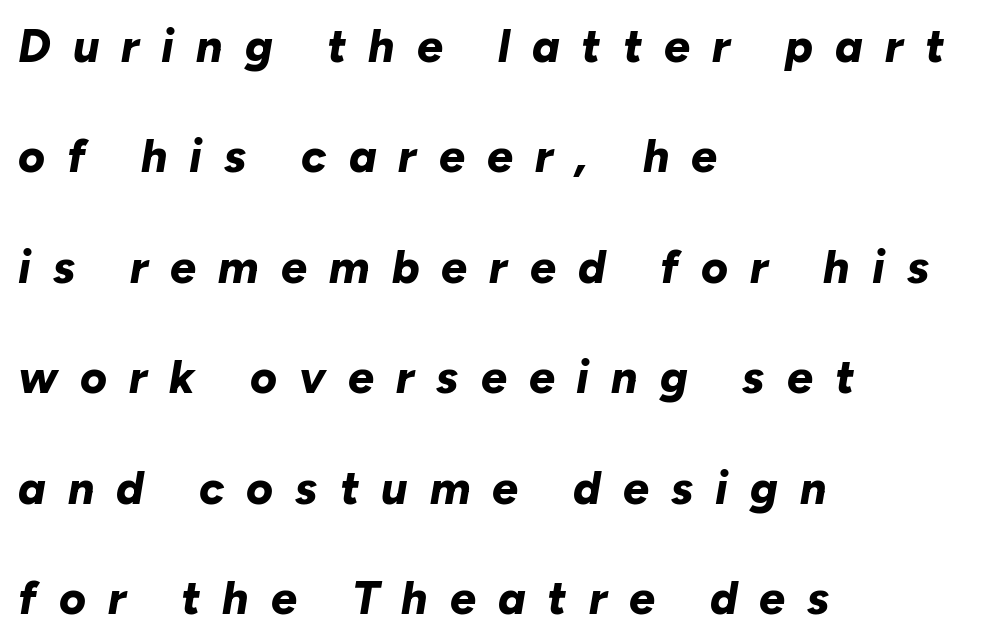
Q: Is the text bold? A: Yes.
Q: Is the text italic (slanted)? A: Yes, it leans right by about 10 degrees.
Q: Is the text underlined? A: No.
Q: How is the paragraph aligned? A: Left-aligned.
Q: Is the spacing between letters normal or unusually wide? A: Unusually wide.
Q: Is the spacing between lines tight, normal or loose? A: Loose.
Q: Width (condensed, normal, or wide)? A: Normal.
Q: Stroke contrast? A: Low.
Q: x-height? A: Medium.
Q: Monospaced? A: No.
